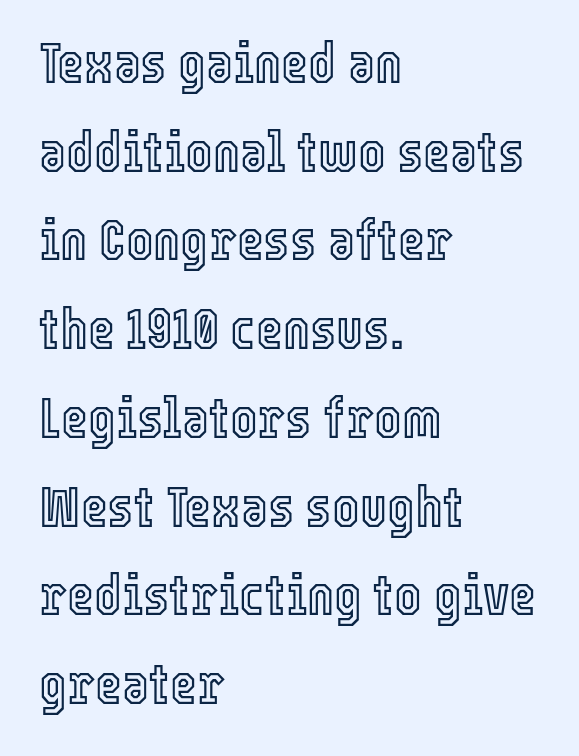
{"italic": "no", "width": "condensed", "x_height": "medium", "monospaced": "no", "underline": "no", "align": "left", "line_spacing": "normal", "line_spacing_ratio": 1.53, "letter_spacing": "normal", "letter_spacing_em": 0.0, "glyph_px": 58}
